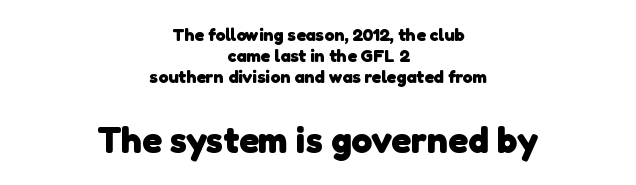
Q: Is the text bold? A: Yes.
Q: Is the typeface a serif or a sans-serif typeface? A: Sans-serif.
Q: Is the text underlined? A: No.
Q: How is the paragraph aligned? A: Centered.
Q: Is the spacing between letters normal or unusually wide? A: Normal.
Q: Which block of text is set in a larger size, the first (top) or the second (bottom)? A: The second (bottom) one.
Q: Width (condensed, normal, or wide)? A: Normal.
Q: Stroke contrast? A: Low.
Q: x-height? A: Medium.
Q: Monospaced? A: No.
